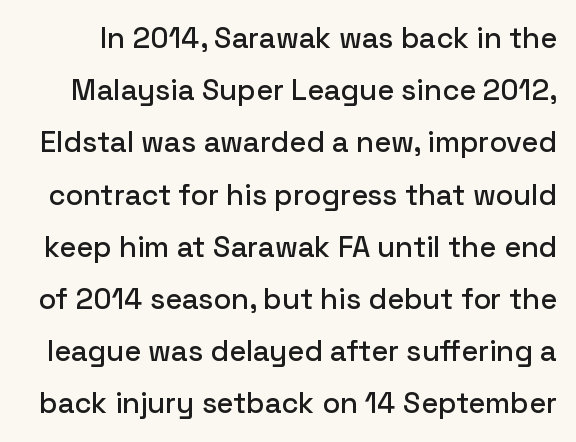
Stroke terminals: plain, sans-serif. Tall strokes in this sample are plumb rather than angled. Is this a fixed-width face? No — the glyphs have proportional, varying widths. Look at the tracking — it's just the regular setting, nothing added. Beneath every word, the page is bare.
